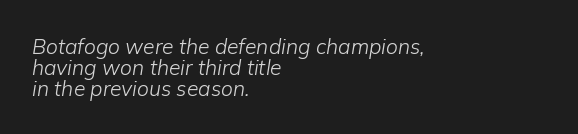
Q: Is the text bold? A: No.
Q: Is the text italic (slanted)? A: Yes, it leans right by about 9 degrees.
Q: Is the text underlined? A: No.
Q: How is the paragraph aligned? A: Left-aligned.
Q: Is the spacing between letters normal or unusually wide? A: Normal.
Q: Is the spacing between lines tight, normal or loose? A: Tight.
